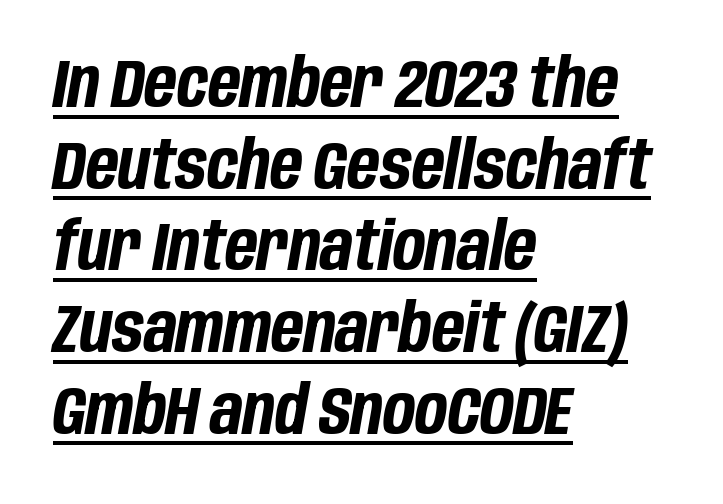
The image shows 67 px bold, condensed type, italic (leaning right); set left-aligned, line spacing 1.22x, normal letter spacing, underlined; low stroke contrast and a large x-height.
